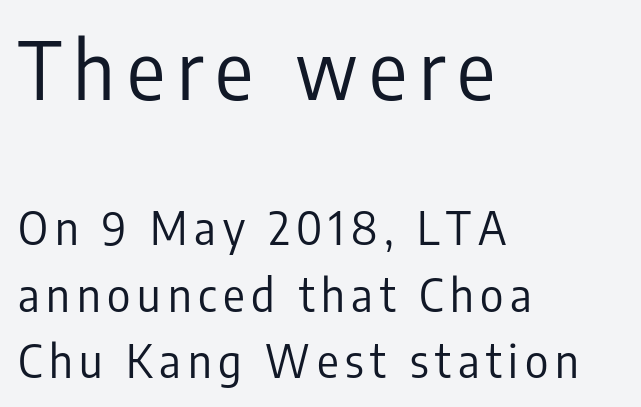
Q: Is the text bold? A: No.
Q: Is the text italic (slanted)? A: No, it is upright.
Q: Is the typeface a serif or a sans-serif typeface? A: Sans-serif.
Q: Is the text underlined? A: No.
Q: How is the paragraph aligned? A: Left-aligned.
Q: Is the spacing between lines tight, normal or loose? A: Normal.
Q: Which block of text is set in a larger size, the first (top) or the second (bottom)? A: The first (top) one.
Q: Width (condensed, normal, or wide)? A: Condensed.
Q: Stroke contrast? A: Low.
Q: x-height? A: Medium.
Q: Monospaced? A: No.
